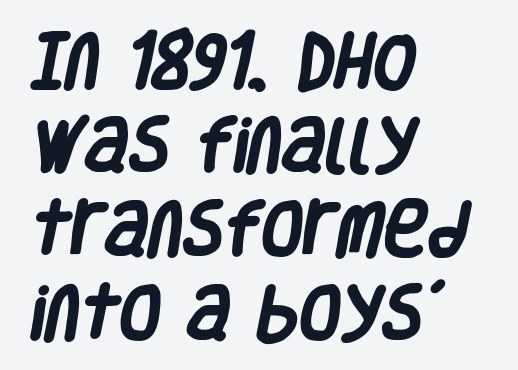
{"serif": "no", "bold": "yes", "weight": "heavy", "width": "condensed", "stroke_contrast": "low", "x_height": "large", "monospaced": "no", "underline": "no", "align": "left", "line_spacing": "normal", "line_spacing_ratio": 1.4, "letter_spacing": "normal", "letter_spacing_em": 0.0, "glyph_px": 60}
